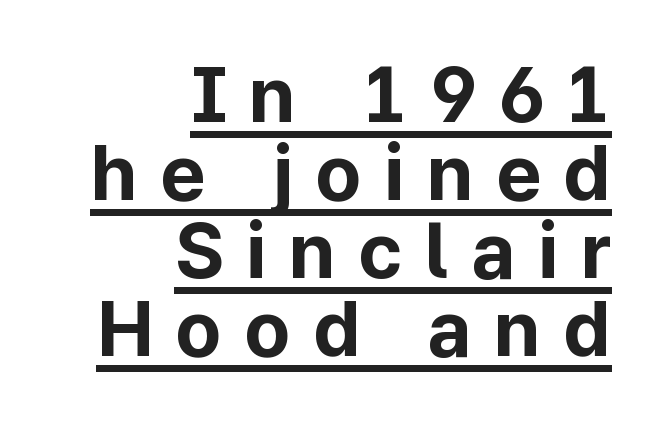
Q: Is the text bold? A: Yes.
Q: Is the text italic (slanted)? A: No, it is upright.
Q: Is the typeface a serif or a sans-serif typeface? A: Sans-serif.
Q: Is the text underlined? A: Yes.
Q: How is the paragraph aligned? A: Right-aligned.
Q: Is the spacing between letters normal or unusually wide? A: Unusually wide.
Q: Is the spacing between lines tight, normal or loose? A: Tight.
Q: Width (condensed, normal, or wide)? A: Normal.
Q: Stroke contrast? A: Low.
Q: x-height? A: Medium.
Q: Monospaced? A: No.
